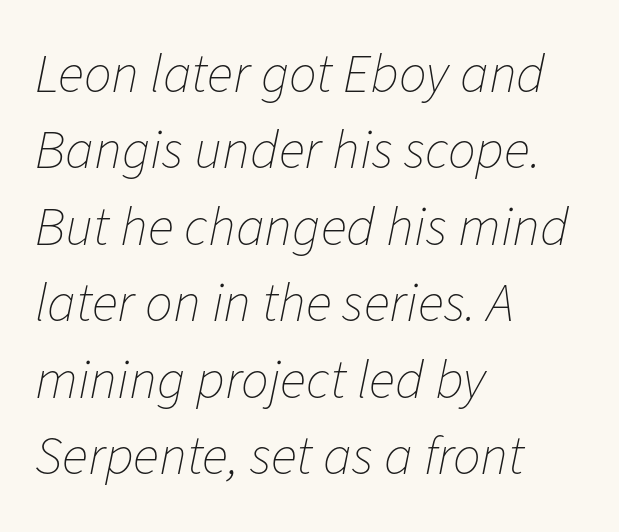
The image shows 55 px thin type, italic (leaning right); set left-aligned, normal line spacing (1.39x), normal letter spacing, not underlined; low stroke contrast and a medium x-height.
